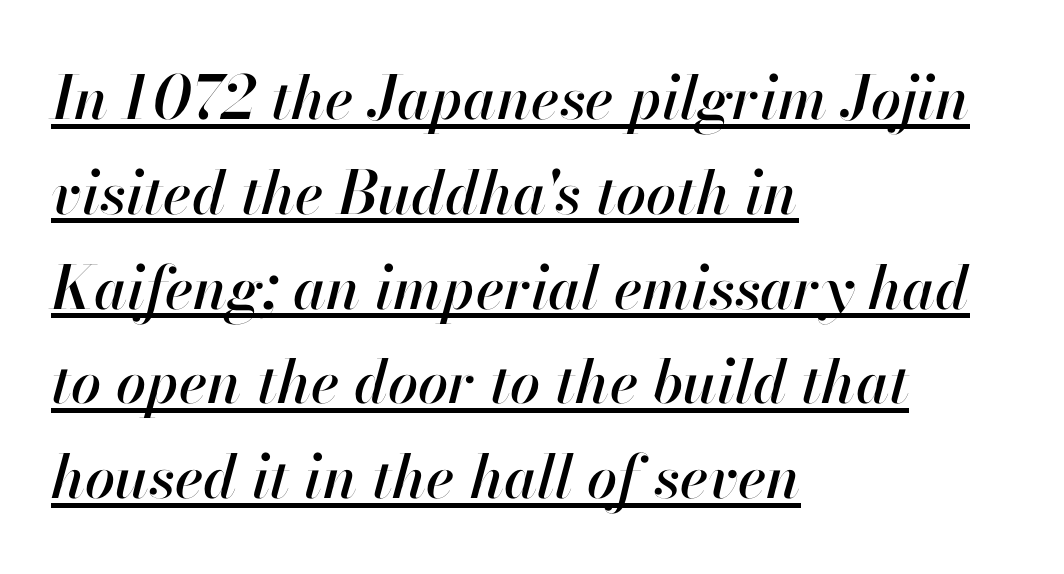
The image shows 60 px text type, italic (leaning right); set left-aligned, normal line spacing (1.58x), normal letter spacing, underlined; high stroke contrast and a small x-height.
